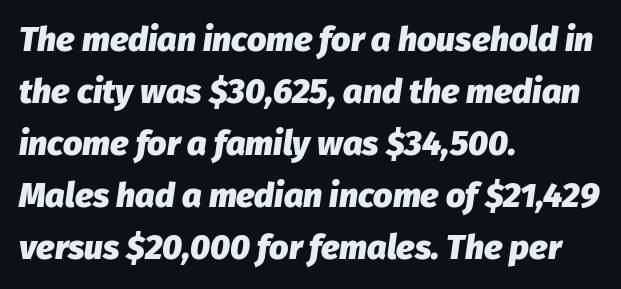
{"italic": "yes", "lean": "right", "slant_degrees": 8, "bold": "yes", "weight": "heavy", "width": "normal", "stroke_contrast": "low", "x_height": "medium", "monospaced": "no", "underline": "no", "align": "left", "line_spacing": "normal", "line_spacing_ratio": 1.53, "letter_spacing": "normal", "letter_spacing_em": 0.0, "glyph_px": 34}
